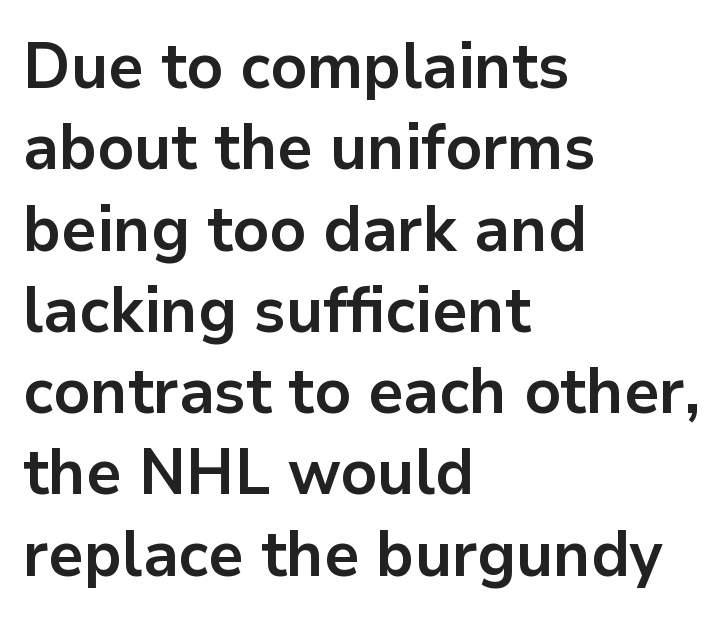
Q: Is the text bold? A: Yes.
Q: Is the text italic (slanted)? A: No, it is upright.
Q: Is the typeface a serif or a sans-serif typeface? A: Sans-serif.
Q: Is the text underlined? A: No.
Q: How is the paragraph aligned? A: Left-aligned.
Q: Is the spacing between letters normal or unusually wide? A: Normal.
Q: Is the spacing between lines tight, normal or loose? A: Normal.
Q: Width (condensed, normal, or wide)? A: Normal.
Q: Stroke contrast? A: Low.
Q: x-height? A: Medium.
Q: Monospaced? A: No.
